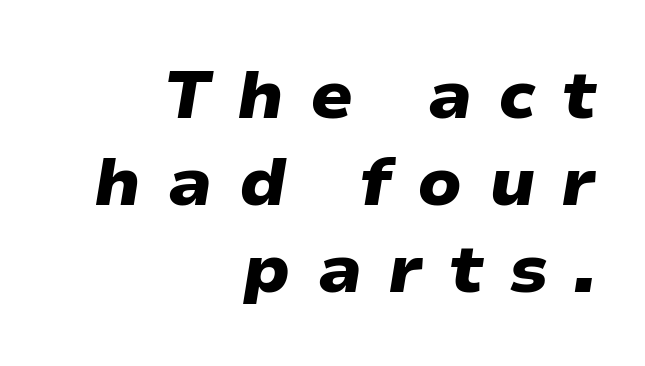
{"italic": "yes", "lean": "right", "slant_degrees": 9, "bold": "yes", "weight": "heavy", "width": "wide", "stroke_contrast": "low", "x_height": "medium", "monospaced": "no", "underline": "no", "align": "right", "line_spacing": "normal", "line_spacing_ratio": 1.28, "letter_spacing": "wide", "letter_spacing_em": 0.38, "glyph_px": 68}
